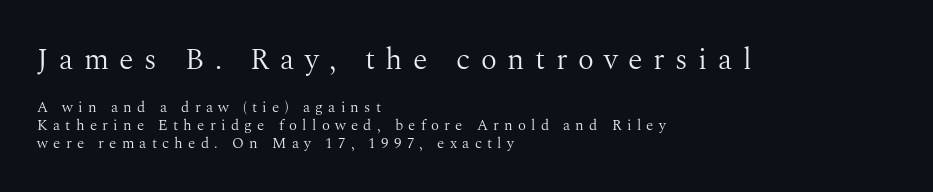
Q: Is the text bold? A: No.
Q: Is the text italic (slanted)? A: No, it is upright.
Q: Is the typeface a serif or a sans-serif typeface? A: Serif.
Q: Is the text underlined? A: No.
Q: How is the paragraph aligned? A: Left-aligned.
Q: Is the spacing between letters normal or unusually wide? A: Unusually wide.
Q: Which block of text is set in a larger size, the first (top) or the second (bottom)? A: The first (top) one.
Q: Width (condensed, normal, or wide)? A: Normal.
Q: Stroke contrast? A: Medium.
Q: x-height? A: Medium.
Q: Monospaced? A: No.
